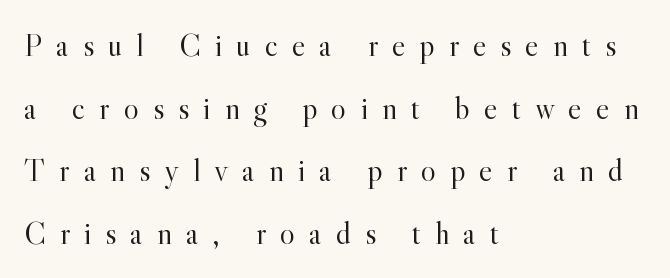
The image shows 32 px light serif type, upright; set left-aligned, loose line spacing (1.96x), unusually wide letter spacing (+0.44 em), not underlined; a small x-height.
